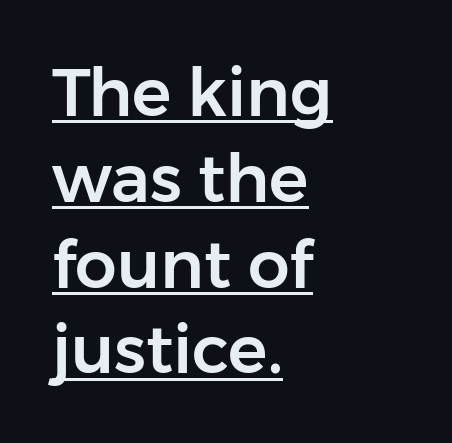
The image shows 66 px sans-serif type, upright; set left-aligned, normal line spacing (1.3x), normal letter spacing, underlined; low stroke contrast and a medium x-height.
